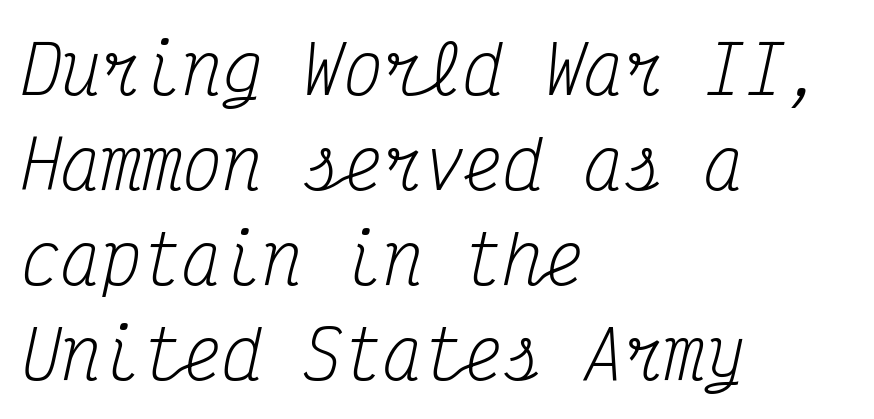
Italic? Definitely — the glyphs are oblique. The passage shown is not underscored anywhere. The face used here is monospaced, like something from a code editor. The strokes carry an ordinary text weight at most. Layout note: lines flush left. There is no visible air inserted between adjacent glyphs.
